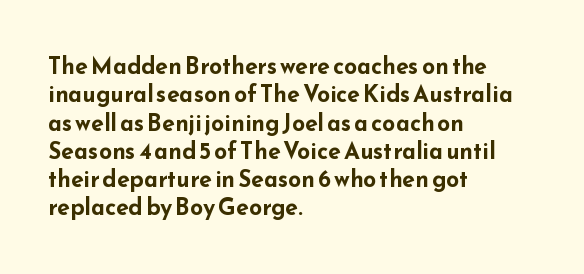
{"italic": "no", "bold": "yes", "underline": "no", "align": "left", "line_spacing_ratio": 1.23, "letter_spacing": "normal", "letter_spacing_em": 0.0, "glyph_px": 23}
